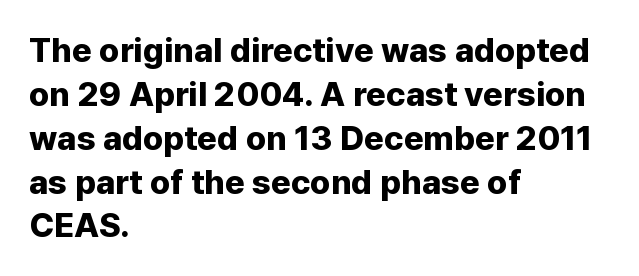
Q: Is the text bold? A: Yes.
Q: Is the text italic (slanted)? A: No, it is upright.
Q: Is the typeface a serif or a sans-serif typeface? A: Sans-serif.
Q: Is the text underlined? A: No.
Q: How is the paragraph aligned? A: Left-aligned.
Q: Is the spacing between letters normal or unusually wide? A: Normal.
Q: Is the spacing between lines tight, normal or loose? A: Normal.
Q: Width (condensed, normal, or wide)? A: Normal.
Q: Stroke contrast? A: Low.
Q: x-height? A: Medium.
Q: Monospaced? A: No.
